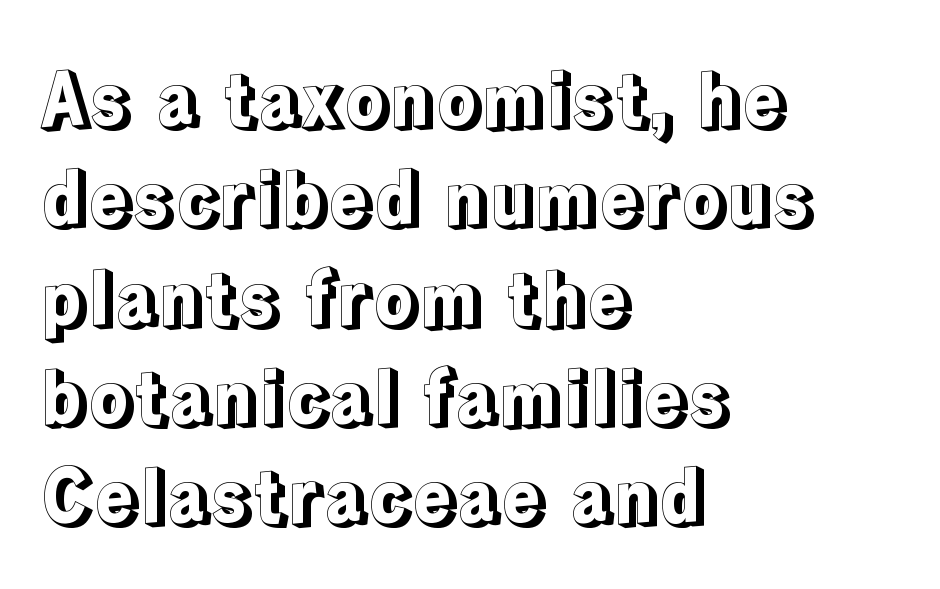
{"italic": "no", "width": "normal", "x_height": "medium", "monospaced": "no", "underline": "no", "align": "left", "line_spacing": "normal", "line_spacing_ratio": 1.36, "letter_spacing": "normal", "letter_spacing_em": 0.0, "glyph_px": 73}
